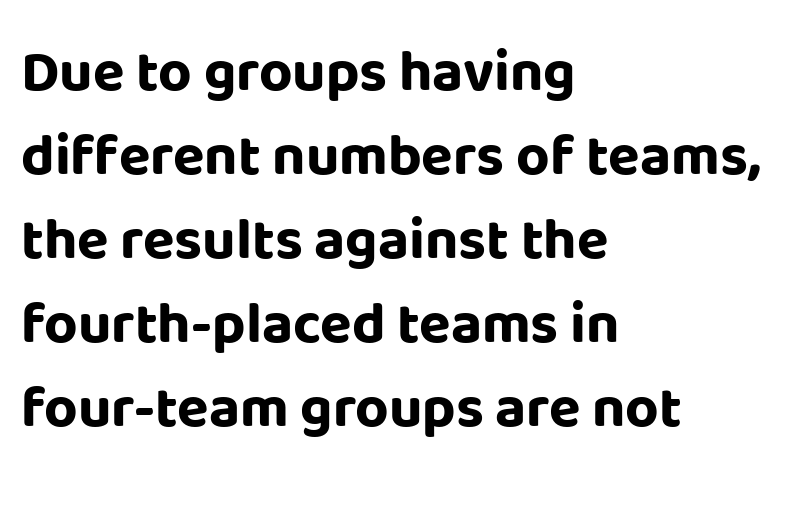
Notice how the stems are strictly vertical — no italics here. What's the leading like? Ordinary, nothing unusual. As a designer I'd log this as weight 700, bold. Type style note: lacks serifs. Tracking here is standard; glyphs follow each other at the usual distance.
